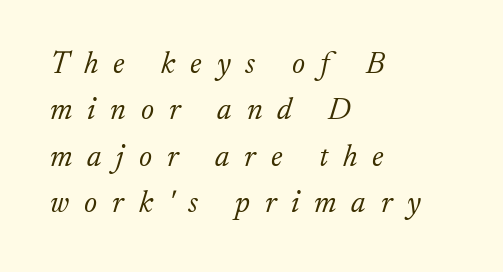
{"serif": "yes", "italic": "yes", "lean": "right", "slant_degrees": 17, "bold": "no", "weight": "light", "width": "normal", "stroke_contrast": "low", "x_height": "small", "monospaced": "no", "underline": "no", "align": "left", "line_spacing": "normal", "line_spacing_ratio": 1.5, "letter_spacing": "wide", "letter_spacing_em": 0.48, "glyph_px": 31}
